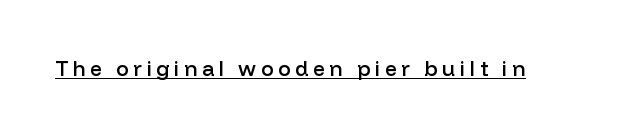
Underlined type. Typesetter's note: demi weight, one step under bold. Style check: upright. Is the letter spacing exaggerated? Yes — the characters are pushed far apart.
